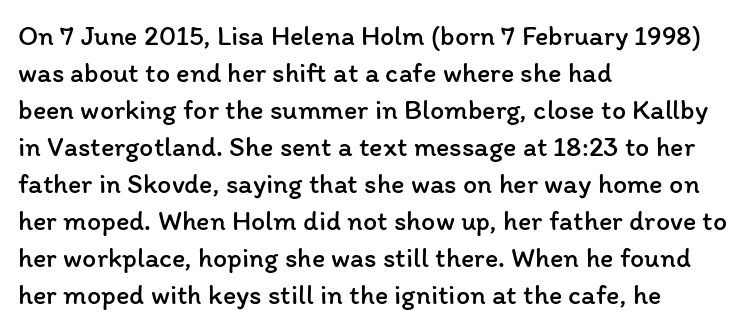
The image shows 28 px regular-weight type, upright; set left-aligned, normal line spacing (1.32x), normal letter spacing, not underlined; low stroke contrast and a medium x-height.
